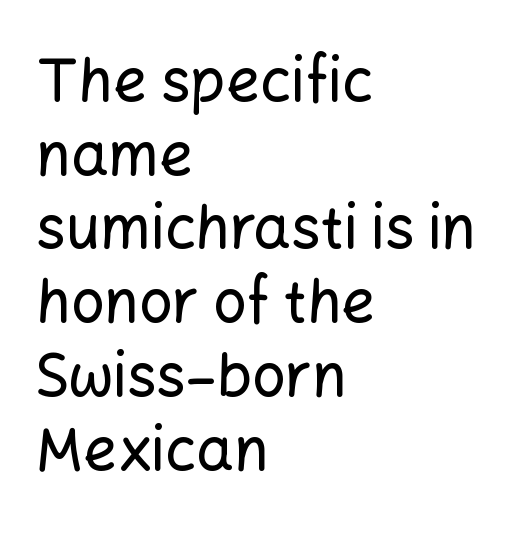
The image shows 59 px sans-serif type, upright; set left-aligned, normal line spacing (1.25x), normal letter spacing, not underlined; low stroke contrast and a medium x-height.
